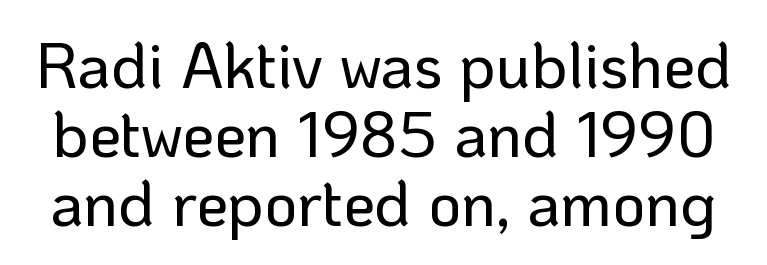
The image shows 64 px sans-serif type, upright; set tight line spacing (1.08x), normal letter spacing, not underlined; low stroke contrast and a medium x-height.
